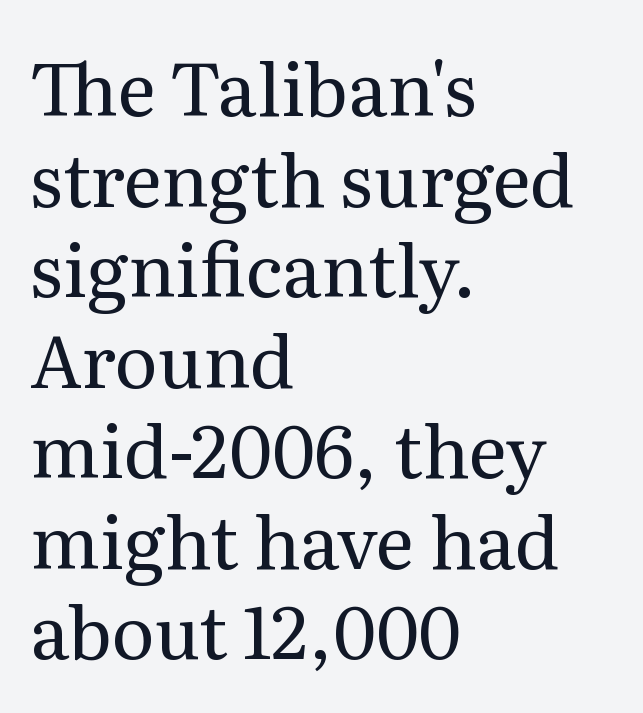
The image shows 73 px regular-weight serif type, upright; set left-aligned, line spacing 1.24x, normal letter spacing, not underlined; medium stroke contrast and a medium x-height.
